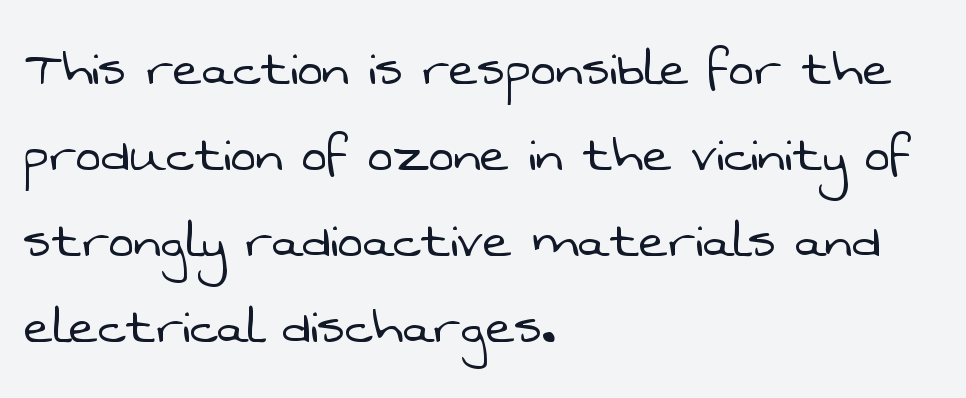
{"serif": "no", "bold": "no", "weight": "light", "width": "normal", "stroke_contrast": "low", "x_height": "medium", "monospaced": "no", "underline": "no", "align": "left", "line_spacing": "normal", "line_spacing_ratio": 1.41, "letter_spacing": "normal", "letter_spacing_em": 0.0, "glyph_px": 61}
